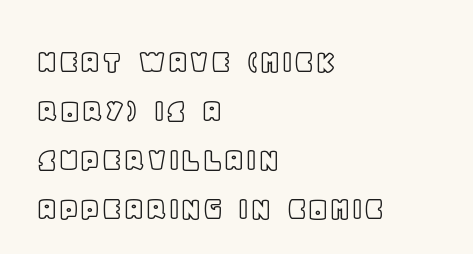
The image shows 35 px text type, upright; set left-aligned, normal line spacing (1.4x), normal letter spacing, not underlined; a large x-height.
